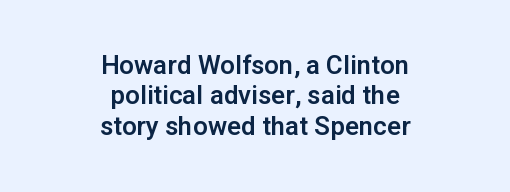
The image shows 26 px text type, upright; set centered, line spacing 1.17x, normal letter spacing, not underlined.
